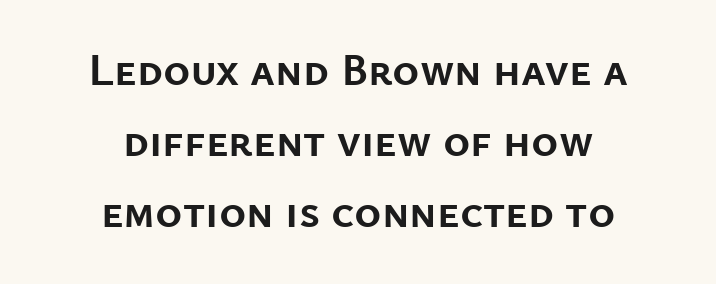
{"serif": "no", "italic": "no", "bold": "yes", "weight": "semibold", "width": "normal", "stroke_contrast": "low", "x_height": "medium", "monospaced": "no", "underline": "no", "align": "center", "line_spacing": "normal", "line_spacing_ratio": 1.54, "letter_spacing": "normal", "letter_spacing_em": 0.0, "glyph_px": 46}
